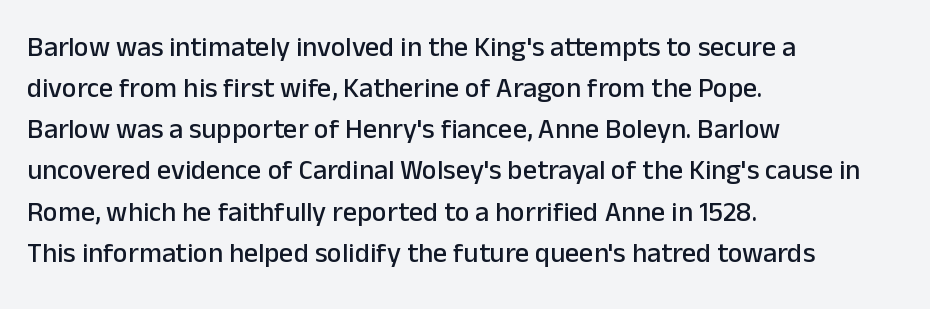
Q: Is the text italic (slanted)? A: No, it is upright.
Q: Is the typeface a serif or a sans-serif typeface? A: Sans-serif.
Q: Is the text underlined? A: No.
Q: How is the paragraph aligned? A: Left-aligned.
Q: Is the spacing between letters normal or unusually wide? A: Normal.
Q: Is the spacing between lines tight, normal or loose? A: Normal.
Q: Width (condensed, normal, or wide)? A: Normal.
Q: Stroke contrast? A: Low.
Q: x-height? A: Medium.
Q: Monospaced? A: No.
